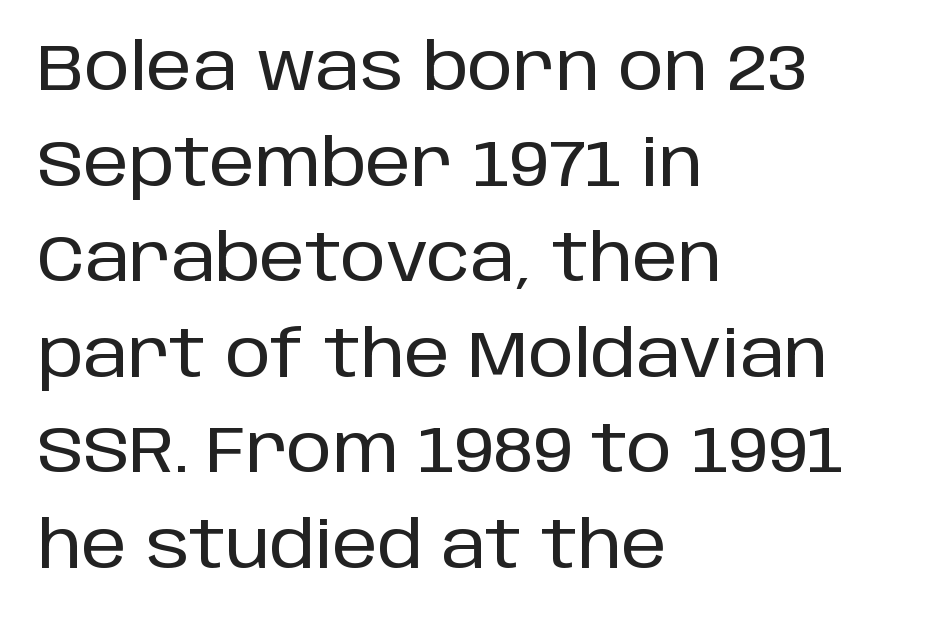
Do the letters lean? They stand straight. Descenders are the only things crossing below the line. Left-aligned paragraph, ragged on the right. Short note: letters normally spaced.
